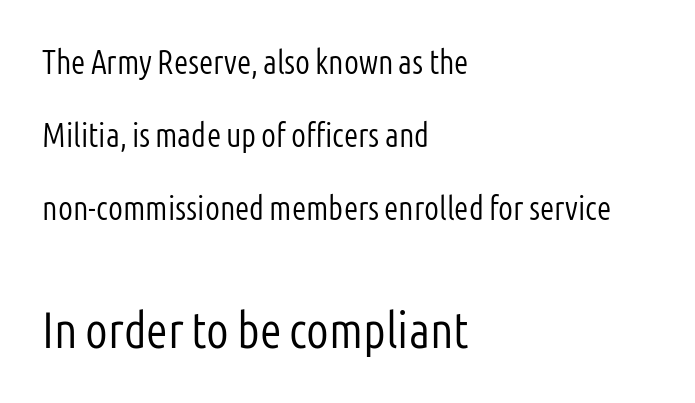
The image shows 50 px light, condensed sans-serif type, upright; set left-aligned, loose line spacing (2.21x), normal letter spacing, not underlined; the second (bottom) block is 1.52x larger; low stroke contrast and a medium x-height.
